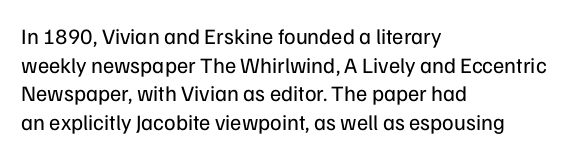
{"italic": "no", "bold": "no", "underline": "no", "align": "left", "line_spacing": "normal", "line_spacing_ratio": 1.3, "letter_spacing": "normal", "letter_spacing_em": 0.0, "glyph_px": 22}
